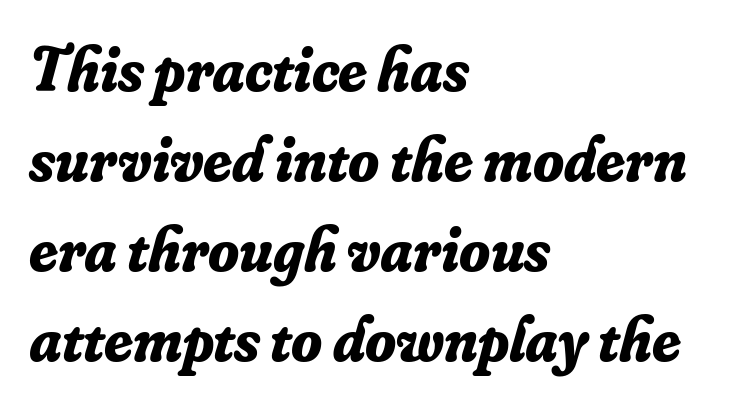
Q: Is the text bold? A: Yes.
Q: Is the text italic (slanted)? A: Yes, it leans right by about 16 degrees.
Q: Is the typeface a serif or a sans-serif typeface? A: Serif.
Q: Is the text underlined? A: No.
Q: How is the paragraph aligned? A: Left-aligned.
Q: Is the spacing between letters normal or unusually wide? A: Normal.
Q: Is the spacing between lines tight, normal or loose? A: Normal.
Q: Width (condensed, normal, or wide)? A: Normal.
Q: Stroke contrast? A: Low.
Q: x-height? A: Small.
Q: Monospaced? A: No.
